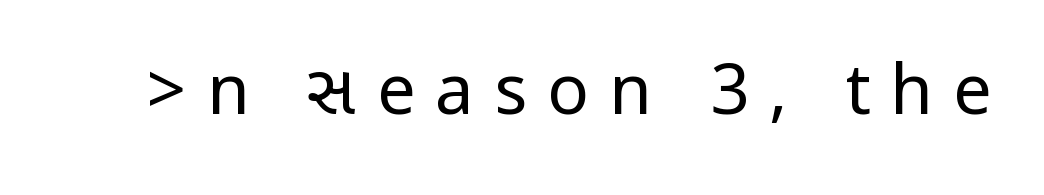
Q: Is the text bold? A: No.
Q: Is the text italic (slanted)? A: No, it is upright.
Q: Is the typeface a serif or a sans-serif typeface? A: Sans-serif.
Q: Is the text underlined? A: No.
Q: Is the spacing between letters normal or unusually wide? A: Unusually wide.
Q: Width (condensed, normal, or wide)? A: Condensed.
Q: Stroke contrast? A: Low.
